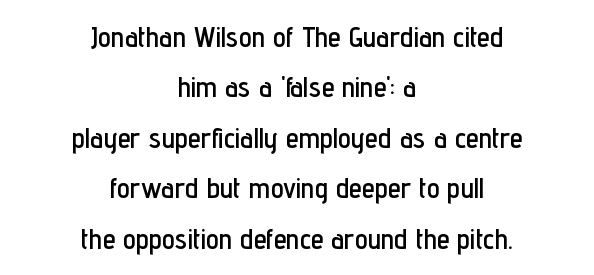
{"serif": "no", "italic": "no", "width": "condensed", "stroke_contrast": "low", "x_height": "medium", "monospaced": "no", "underline": "no", "align": "center", "line_spacing_ratio": 1.74, "letter_spacing": "normal", "letter_spacing_em": 0.0, "glyph_px": 29}
